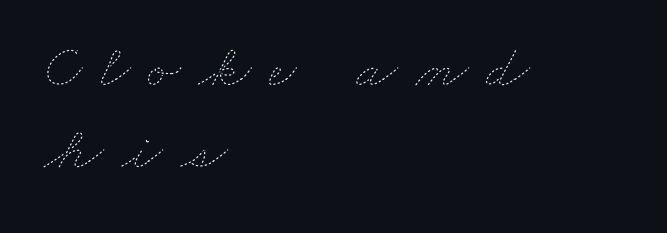
Each word looks stretched out because of the extra space between its letters. This is not heavy type; no bold has been used. Compared with typical paragraphs, the rows here are spaced about the same. Is this a fixed-width face? No — the glyphs have proportional, varying widths.
